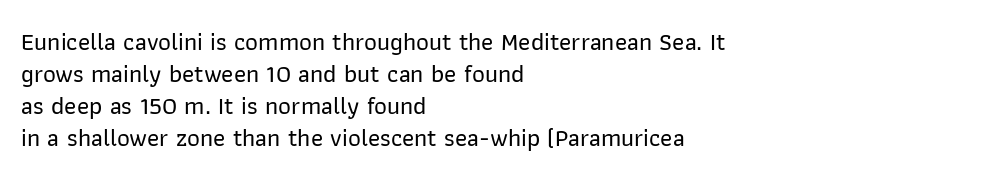
Summary of vertical rhythm: regular, with standard interline spacing. The string is rendered with underlining switched off. This rendering uses left alignment, leaving the right contour irregular. The lettering stays uniformly vertical, giving the passage a roman look. The horizontal fit of the characters is conventional and even.
